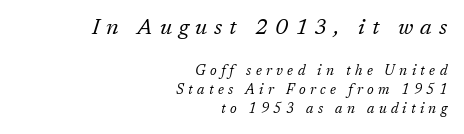
{"italic": "yes", "lean": "right", "slant_degrees": 17, "bold": "no", "underline": "no", "align": "right", "line_spacing": "normal", "line_spacing_ratio": 1.34, "letter_spacing": "wide", "letter_spacing_em": 0.31, "larger_block": "first", "size_ratio": 1.57, "glyph_px": 22}
